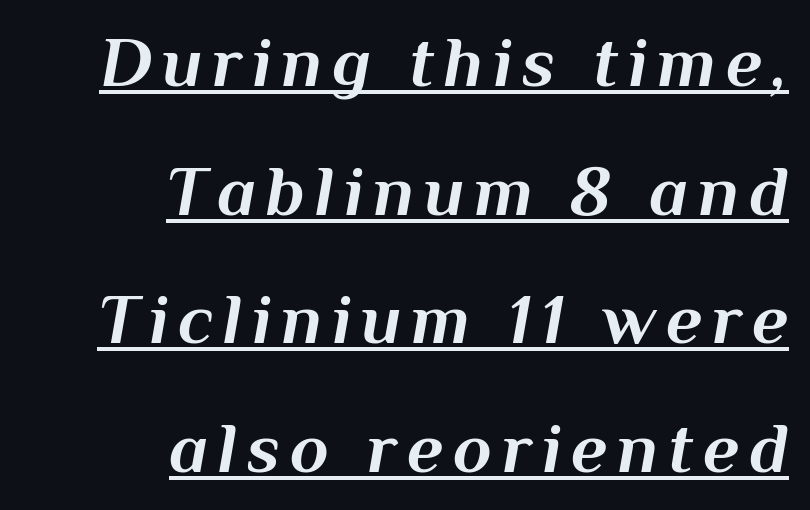
The image shows 71 px bold type, italic (leaning right); set right-aligned, line spacing 1.81x, underlined; medium stroke contrast and a medium x-height.
